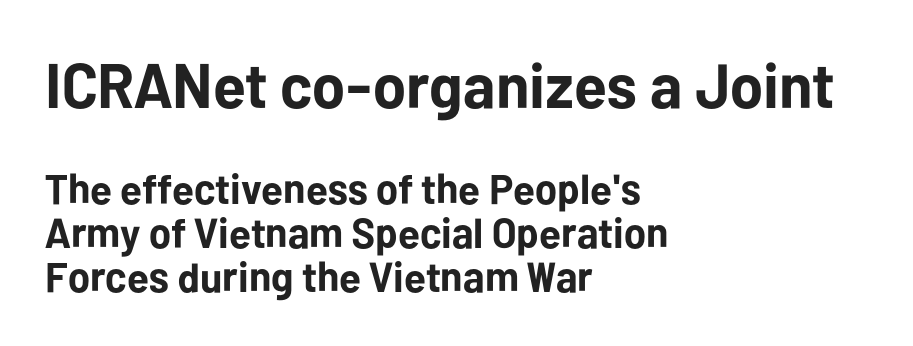
The image shows 63 px bold sans-serif type, upright; set left-aligned, tight line spacing (1.05x), normal letter spacing, not underlined; the first (top) block is 1.5x larger; low stroke contrast and a medium x-height.
